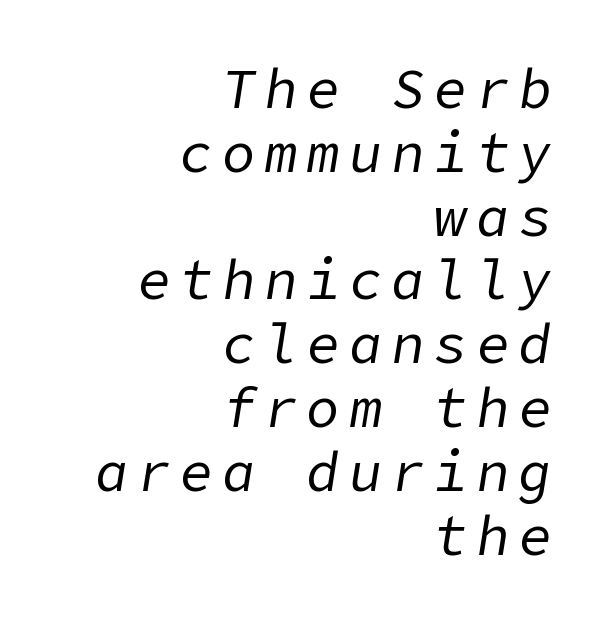
The image shows 55 px regular-weight type, italic (leaning right); set right-aligned, line spacing 1.16x, not underlined; low stroke contrast and a medium x-height.
